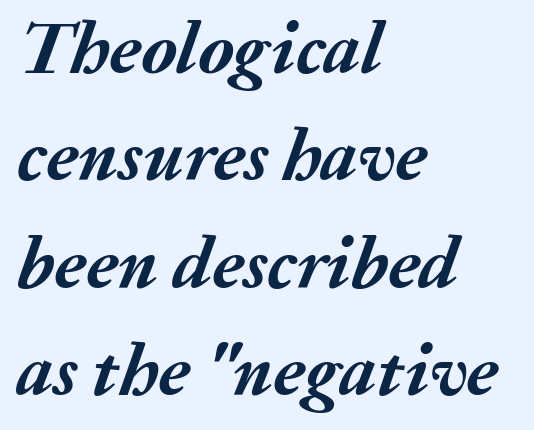
The image shows 73 px semibold type, italic (leaning right); set left-aligned, normal line spacing (1.47x), normal letter spacing, not underlined; medium stroke contrast and a medium x-height.
